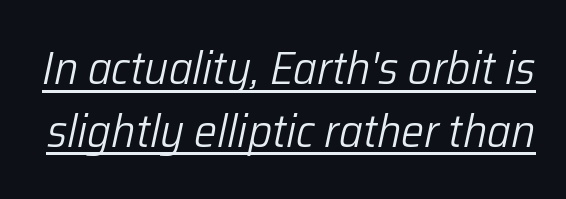
{"italic": "yes", "lean": "right", "slant_degrees": 12, "bold": "no", "weight": "light", "width": "normal", "stroke_contrast": "low", "x_height": "medium", "monospaced": "no", "underline": "yes", "line_spacing": "normal", "line_spacing_ratio": 1.36, "letter_spacing": "normal", "letter_spacing_em": 0.0, "glyph_px": 46}
